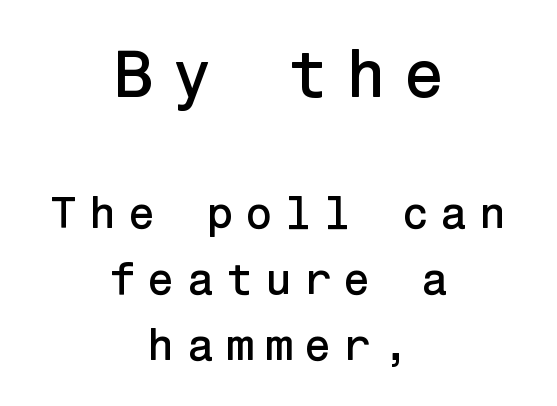
Q: Is the text italic (slanted)? A: No, it is upright.
Q: Is the typeface a serif or a sans-serif typeface? A: Sans-serif.
Q: Is the text underlined? A: No.
Q: How is the paragraph aligned? A: Centered.
Q: Is the spacing between letters normal or unusually wide? A: Unusually wide.
Q: Is the spacing between lines tight, normal or loose? A: Normal.
Q: Which block of text is set in a larger size, the first (top) or the second (bottom)? A: The first (top) one.
Q: Width (condensed, normal, or wide)? A: Normal.
Q: Stroke contrast? A: Low.
Q: x-height? A: Medium.
